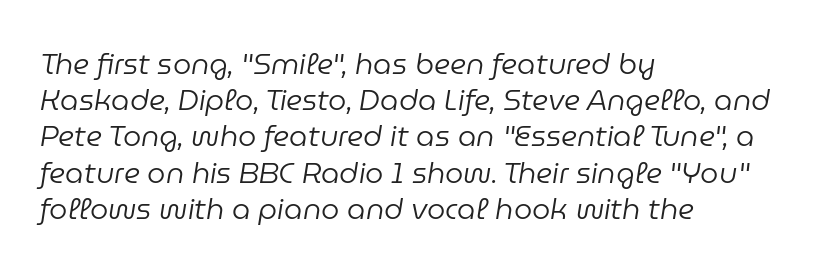
The image shows 29 px regular-weight type, italic (leaning right); set left-aligned, normal line spacing (1.25x), normal letter spacing, not underlined; low stroke contrast and a medium x-height.
